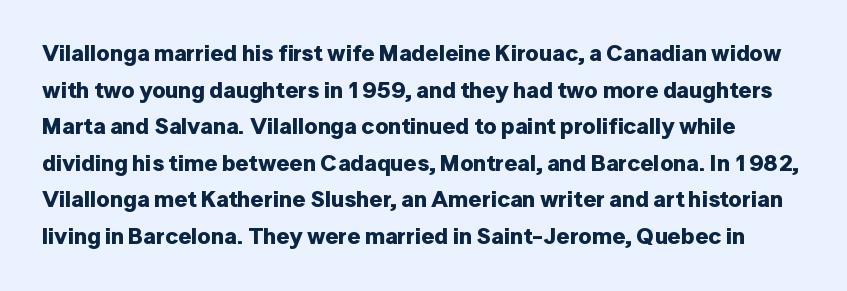
The image shows 23 px bold type, upright; set normal line spacing (1.59x), normal letter spacing, not underlined.
